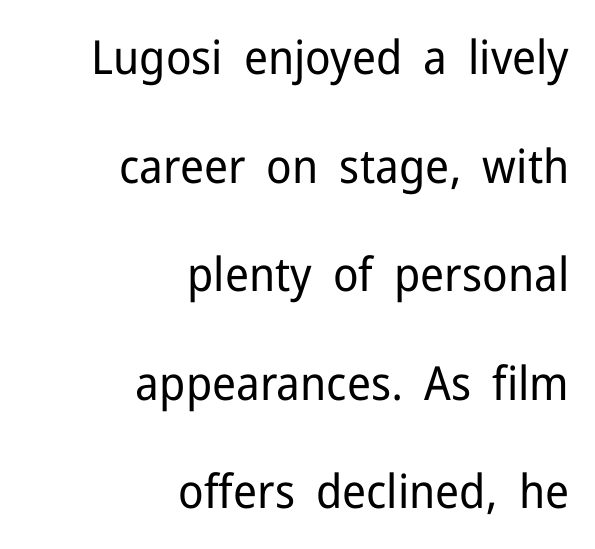
Q: Is the text bold? A: No.
Q: Is the text italic (slanted)? A: No, it is upright.
Q: Is the typeface a serif or a sans-serif typeface? A: Sans-serif.
Q: Is the text underlined? A: No.
Q: How is the paragraph aligned? A: Right-aligned.
Q: Is the spacing between letters normal or unusually wide? A: Normal.
Q: Is the spacing between lines tight, normal or loose? A: Loose.
Q: Width (condensed, normal, or wide)? A: Normal.
Q: Stroke contrast? A: Low.
Q: x-height? A: Medium.
Q: Monospaced? A: No.
